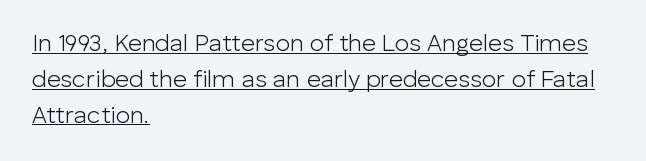
{"italic": "no", "bold": "no", "underline": "yes", "align": "left", "line_spacing": "normal", "line_spacing_ratio": 1.49, "letter_spacing": "normal", "letter_spacing_em": 0.0, "glyph_px": 24}
